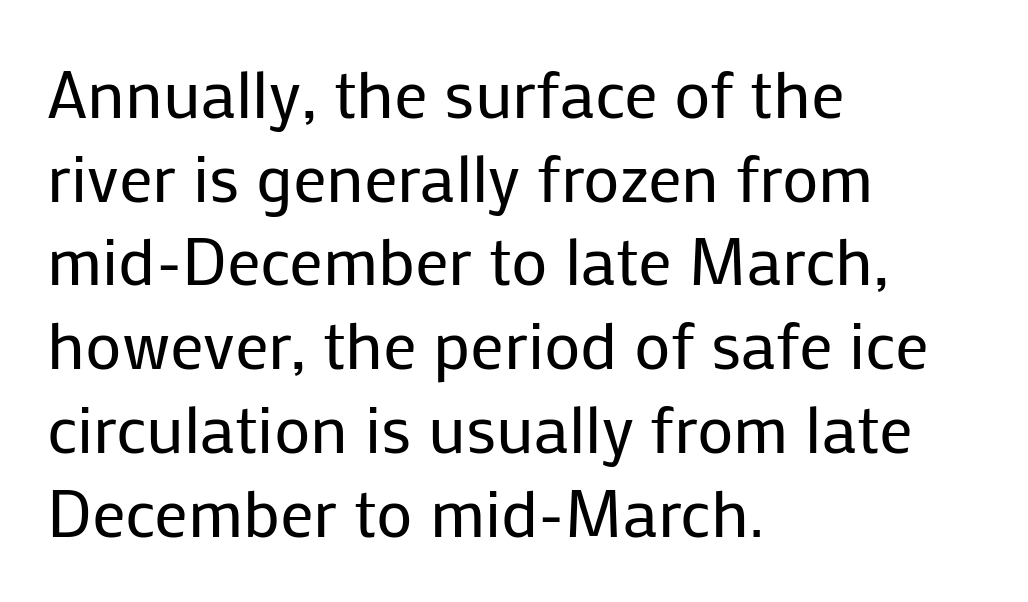
This sample uses an upright cut, with every glyph sitting square on the baseline. This reads as an unemphasized weight, regular at the heaviest. Letter spacing: default. The letters advance in unequal steps, a hallmark of proportional type. The typesetter chose a ragged-right arrangement here.
